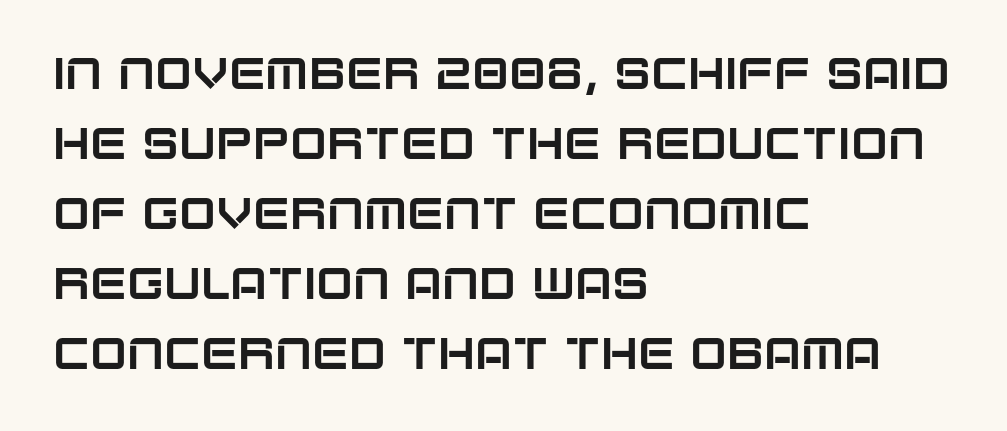
{"serif": "no", "italic": "no", "width": "normal", "stroke_contrast": "low", "x_height": "large", "monospaced": "no", "underline": "no", "align": "left", "line_spacing": "normal", "line_spacing_ratio": 1.59, "letter_spacing": "normal", "letter_spacing_em": 0.0, "glyph_px": 44}
